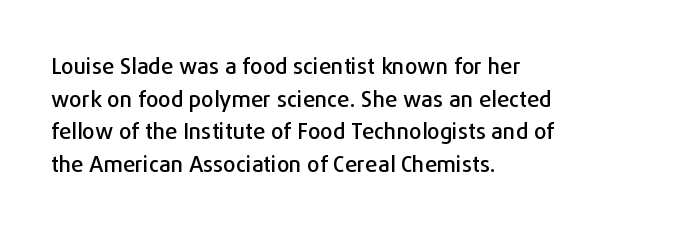
Q: Is the text italic (slanted)? A: No, it is upright.
Q: Is the text underlined? A: No.
Q: How is the paragraph aligned? A: Left-aligned.
Q: Is the spacing between letters normal or unusually wide? A: Normal.
Q: Is the spacing between lines tight, normal or loose? A: Normal.
